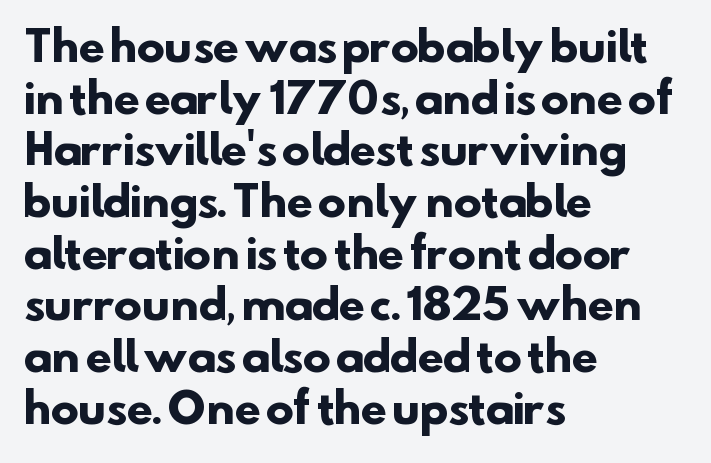
{"serif": "no", "bold": "yes", "weight": "heavy", "width": "normal", "stroke_contrast": "low", "x_height": "small", "monospaced": "no", "underline": "no", "align": "left", "line_spacing_ratio": 1.23, "letter_spacing": "normal", "letter_spacing_em": 0.0, "glyph_px": 42}
